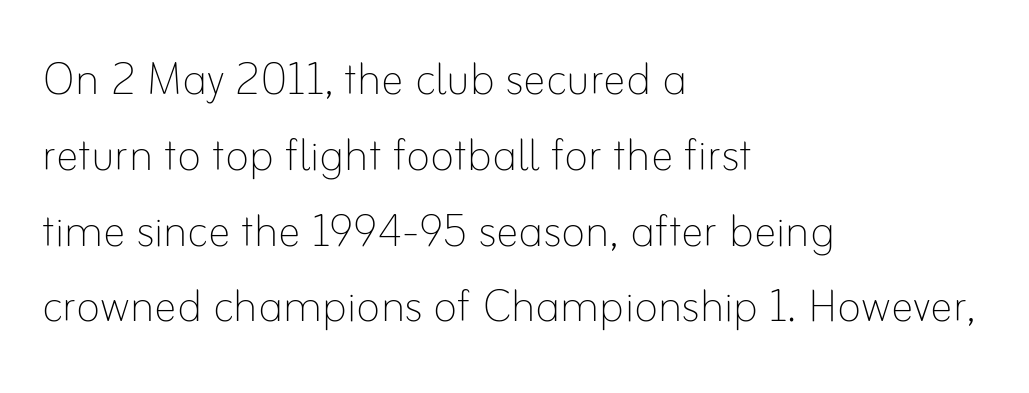
Q: Is the text bold? A: No.
Q: Is the text italic (slanted)? A: No, it is upright.
Q: Is the text underlined? A: No.
Q: How is the paragraph aligned? A: Left-aligned.
Q: Is the spacing between letters normal or unusually wide? A: Normal.
Q: Is the spacing between lines tight, normal or loose? A: Normal.
Q: Width (condensed, normal, or wide)? A: Normal.
Q: Stroke contrast? A: Low.
Q: x-height? A: Small.
Q: Monospaced? A: No.
